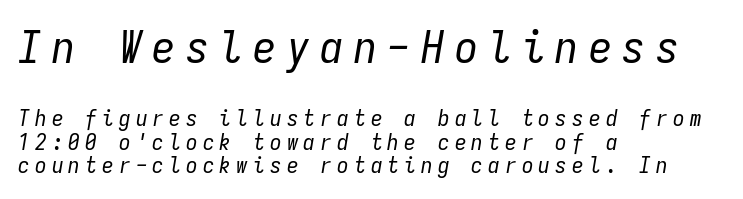
The lines are packed closely together with very little leading. The setting favours the left margin, as ordinary paragraphs usually do. Here the designer chose a console-style face with uniform glyph widths. Anything drawn beneath the words? Only blank space. Compared with a typical body face, this is equally light or lighter still.
